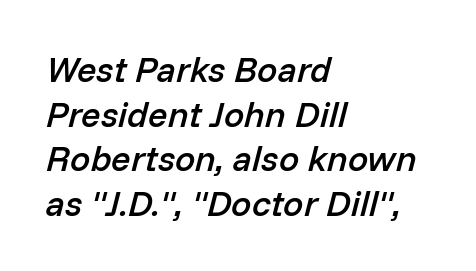
A fair bit of extra ink — the face is semibold, not bold. The letters advance in unequal steps, a hallmark of proportional type. The words here are not underlined. The paragraph shown leans on its left margin. Nothing unusual about the tracking: characters are spaced as the font intends.
